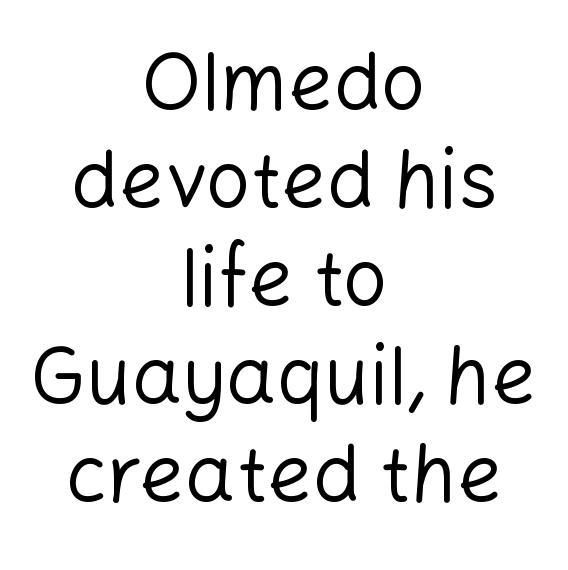
{"serif": "no", "italic": "no", "bold": "no", "weight": "regular", "width": "normal", "stroke_contrast": "low", "x_height": "medium", "monospaced": "no", "underline": "no", "align": "center", "line_spacing_ratio": 1.24, "letter_spacing": "normal", "letter_spacing_em": 0.0, "glyph_px": 79}
